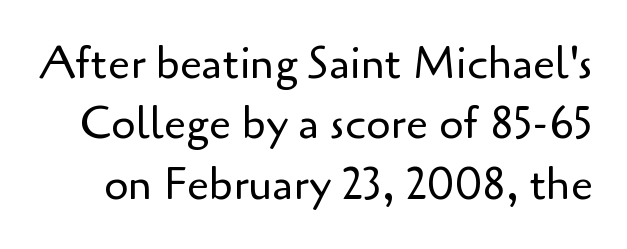
Has an underline been added? It has not. The letters stand upright; this is a roman face. Weight: not bold — regular or lighter. Students, observe: this is what conventionally led text looks like. These lines keep a tight, regular rhythm from letter to letter. Letterform terminals end flat and unadorned throughout the passage.
